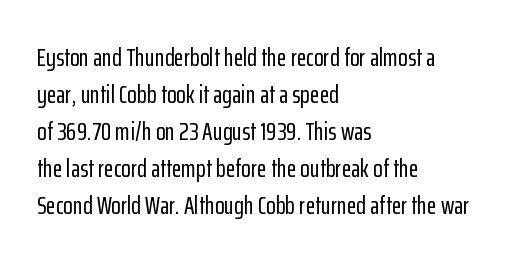
Q: Is the text italic (slanted)? A: No, it is upright.
Q: Is the text underlined? A: No.
Q: How is the paragraph aligned? A: Left-aligned.
Q: Is the spacing between letters normal or unusually wide? A: Normal.
Q: Is the spacing between lines tight, normal or loose? A: Normal.
